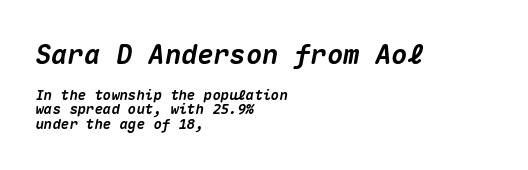
The image shows 27 px bold type, italic (leaning right); set left-aligned, tight line spacing (1.02x), normal letter spacing, not underlined; the first (top) block is 1.93x larger.
